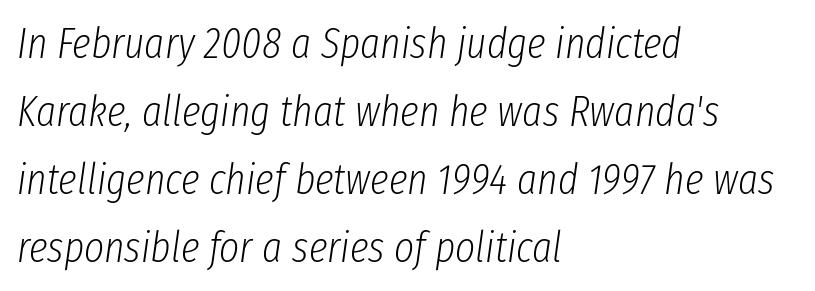
Varying glyph widths throughout — classic text-font behaviour. Observe the lean: these are italic letterforms. No word sits above an underline. The weight tops out at a normal text grade. Words appear dense and cohesive because spacing is normal. In terms of leading, this rendering sits right in the middle.
